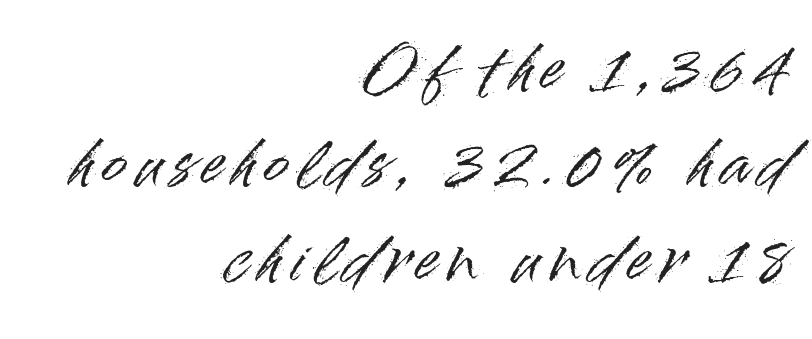
Descender tails drop into unmarked territory. Honestly, the row spacing looks completely unremarkable. Is this a sans? Yes — the strokes have no serifs.
